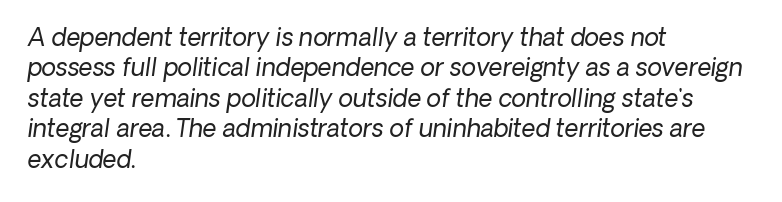
Q: Is the text bold? A: No.
Q: Is the text italic (slanted)? A: Yes, it leans right by about 8 degrees.
Q: Is the text underlined? A: No.
Q: How is the paragraph aligned? A: Left-aligned.
Q: Is the spacing between letters normal or unusually wide? A: Normal.
Q: Is the spacing between lines tight, normal or loose? A: Normal.
